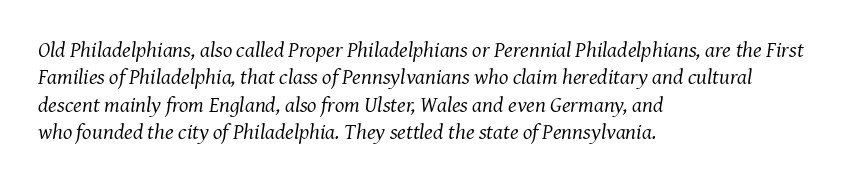
{"italic": "yes", "lean": "right", "slant_degrees": 7, "bold": "no", "underline": "no", "align": "left", "line_spacing": "normal", "line_spacing_ratio": 1.25, "letter_spacing": "normal", "letter_spacing_em": 0.0, "glyph_px": 22}
